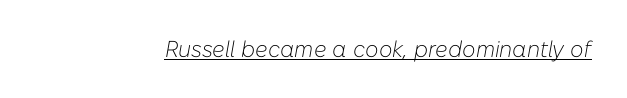
The image shows 23 px text type, italic (leaning right); set normal letter spacing, underlined.
